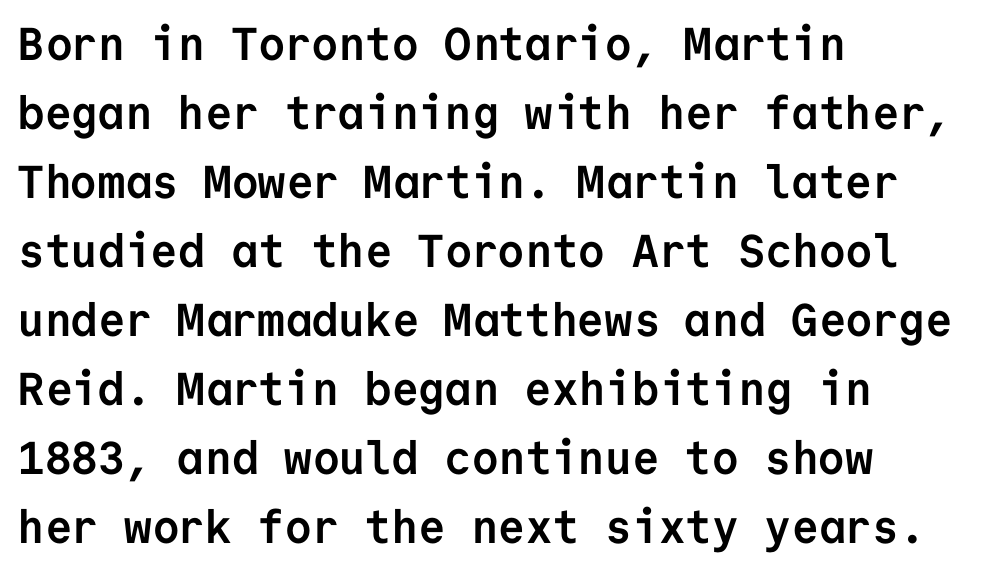
{"serif": "no", "italic": "no", "bold": "yes", "weight": "semibold", "width": "normal", "stroke_contrast": "low", "x_height": "medium", "monospaced": "yes", "underline": "no", "align": "left", "line_spacing": "normal", "line_spacing_ratio": 1.5, "letter_spacing": "normal", "letter_spacing_em": 0.0, "glyph_px": 46}
